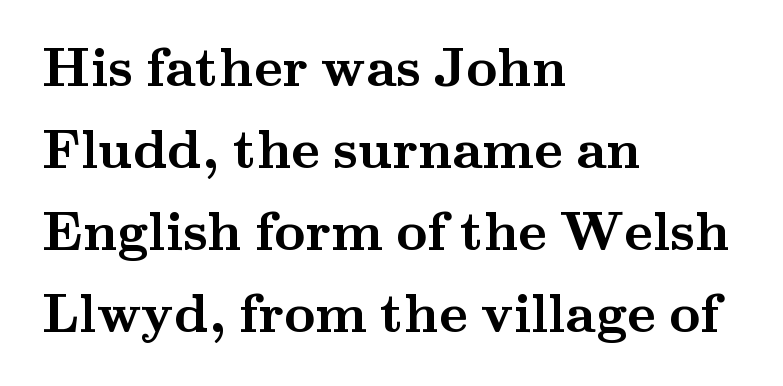
Q: Is the text bold? A: Yes.
Q: Is the text italic (slanted)? A: No, it is upright.
Q: Is the typeface a serif or a sans-serif typeface? A: Serif.
Q: Is the text underlined? A: No.
Q: How is the paragraph aligned? A: Left-aligned.
Q: Is the spacing between letters normal or unusually wide? A: Normal.
Q: Is the spacing between lines tight, normal or loose? A: Normal.
Q: Width (condensed, normal, or wide)? A: Wide.
Q: Stroke contrast? A: Medium.
Q: x-height? A: Small.
Q: Monospaced? A: No.
